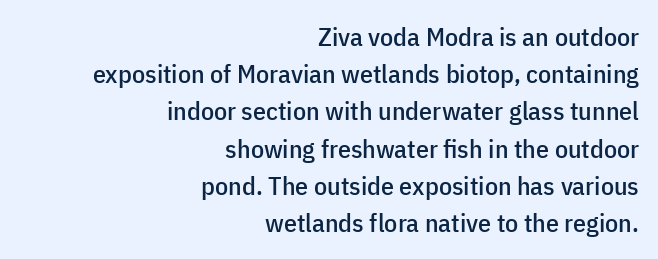
Q: Is the text italic (slanted)? A: No, it is upright.
Q: Is the text underlined? A: No.
Q: How is the paragraph aligned? A: Right-aligned.
Q: Is the spacing between letters normal or unusually wide? A: Normal.
Q: Is the spacing between lines tight, normal or loose? A: Normal.
